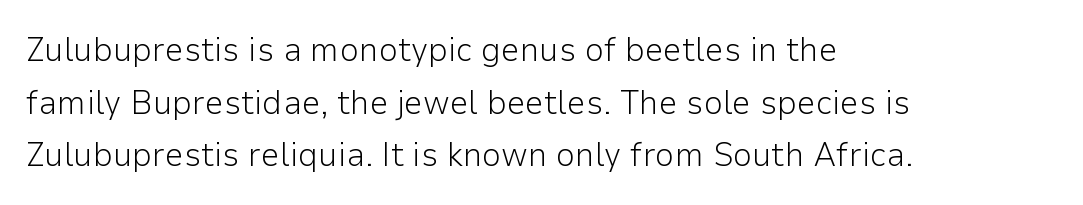
{"serif": "no", "italic": "no", "bold": "no", "weight": "light", "width": "normal", "stroke_contrast": "low", "x_height": "medium", "monospaced": "no", "underline": "no", "align": "left", "line_spacing": "normal", "line_spacing_ratio": 1.55, "letter_spacing": "normal", "letter_spacing_em": 0.0, "glyph_px": 34}
